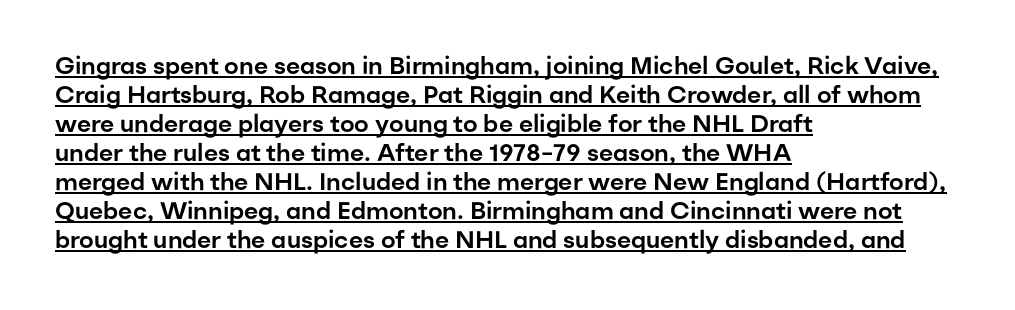
The image shows 24 px text type, upright; set left-aligned, line spacing 1.21x, normal letter spacing, underlined.
